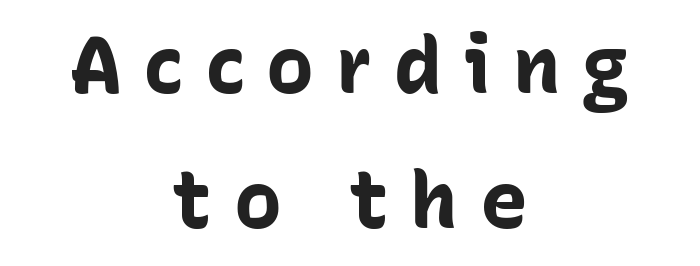
The foot of each line stays bare and open. Think of a printed novel: that variable character pitch is what you see here. Alignment: centered. Is there much room between lines? A standard amount, neither cramped nor airy. Italic: no, the glyphs are upright roman. A typesetter would call this heavily tracked-out type.
